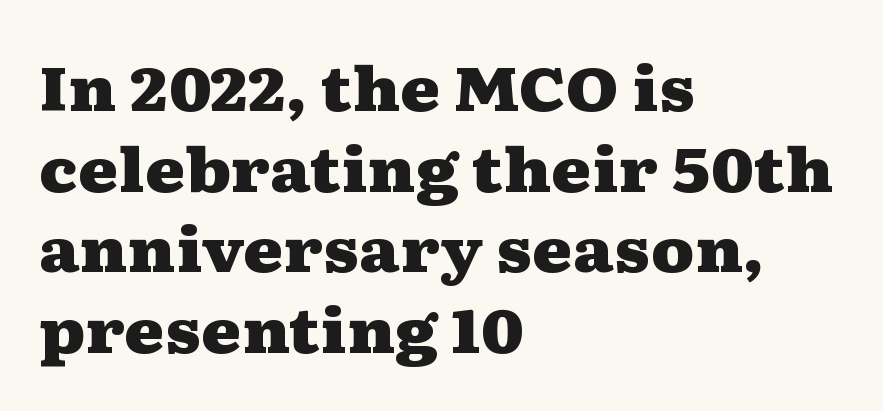
{"serif": "yes", "italic": "no", "bold": "yes", "weight": "heavy", "width": "wide", "stroke_contrast": "medium", "x_height": "medium", "monospaced": "no", "underline": "no", "align": "left", "line_spacing": "normal", "line_spacing_ratio": 1.32, "letter_spacing": "normal", "letter_spacing_em": 0.0, "glyph_px": 61}
